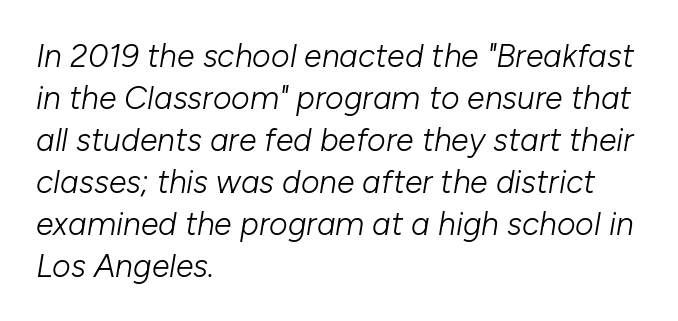
Q: Is the text bold? A: No.
Q: Is the text italic (slanted)? A: Yes, it leans right by about 10 degrees.
Q: Is the text underlined? A: No.
Q: How is the paragraph aligned? A: Left-aligned.
Q: Is the spacing between letters normal or unusually wide? A: Normal.
Q: Is the spacing between lines tight, normal or loose? A: Normal.
Q: Width (condensed, normal, or wide)? A: Normal.
Q: Stroke contrast? A: Low.
Q: x-height? A: Medium.
Q: Monospaced? A: No.
